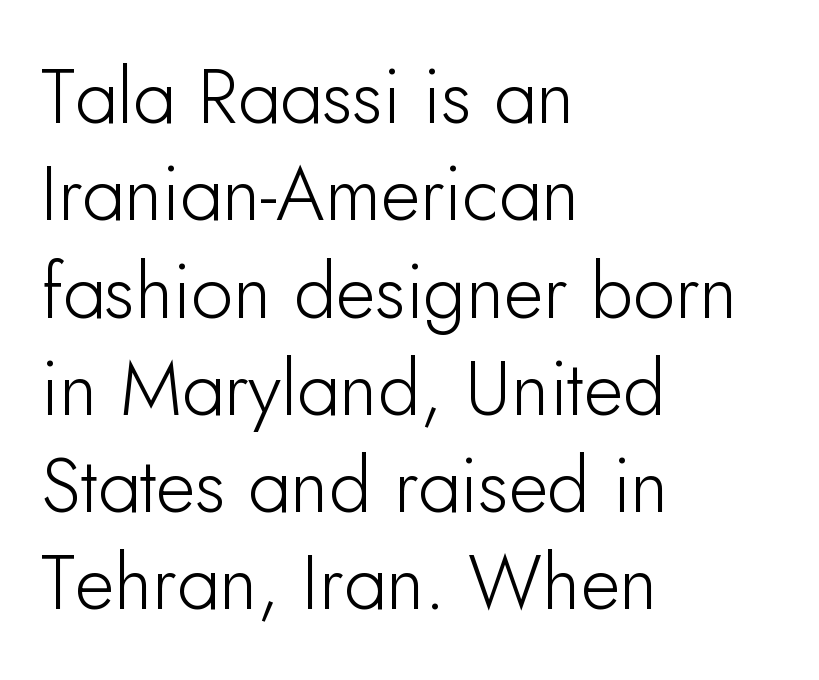
{"serif": "no", "italic": "no", "width": "normal", "stroke_contrast": "low", "x_height": "small", "monospaced": "no", "underline": "no", "align": "left", "line_spacing": "normal", "line_spacing_ratio": 1.28, "letter_spacing": "normal", "letter_spacing_em": 0.0, "glyph_px": 76}
